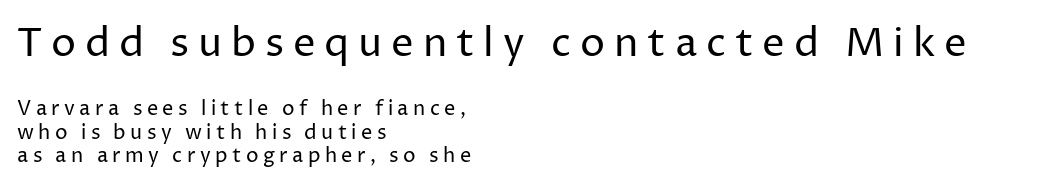
The image shows 40 px regular-weight sans-serif type, upright; set left-aligned, line spacing 1.16x, unusually wide letter spacing (+0.22 em), not underlined; the first (top) block is 2.0x larger; low stroke contrast and a medium x-height.
